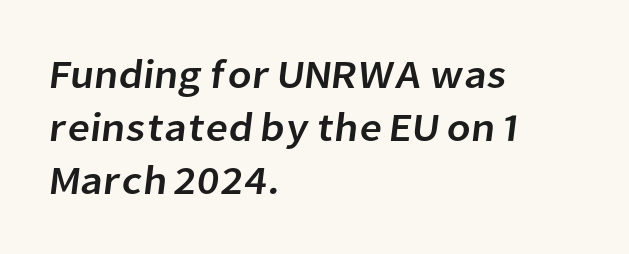
The line texture is even and compact thanks to regular tracking. In CSS terms this would be text-align: left. Line spacing here is normal. Letterform terminals end flat and unadorned throughout the passage.
